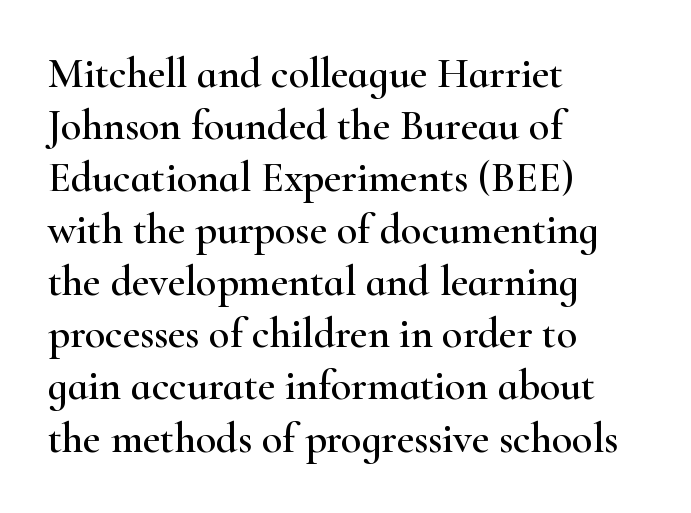
Q: Is the text italic (slanted)? A: No, it is upright.
Q: Is the typeface a serif or a sans-serif typeface? A: Serif.
Q: Is the text underlined? A: No.
Q: How is the paragraph aligned? A: Left-aligned.
Q: Is the spacing between letters normal or unusually wide? A: Normal.
Q: Width (condensed, normal, or wide)? A: Wide.
Q: Stroke contrast? A: High.
Q: x-height? A: Small.
Q: Monospaced? A: No.
